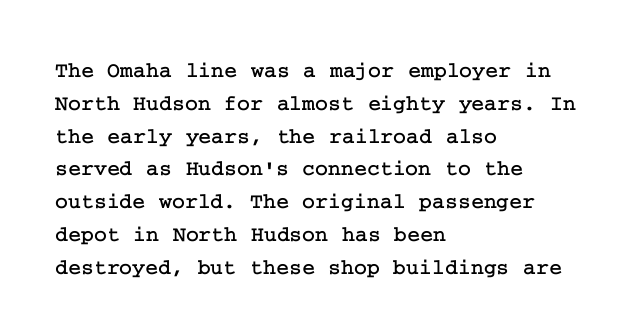
The image shows 22 px text type, upright; set left-aligned, normal line spacing (1.49x), normal letter spacing, not underlined.
